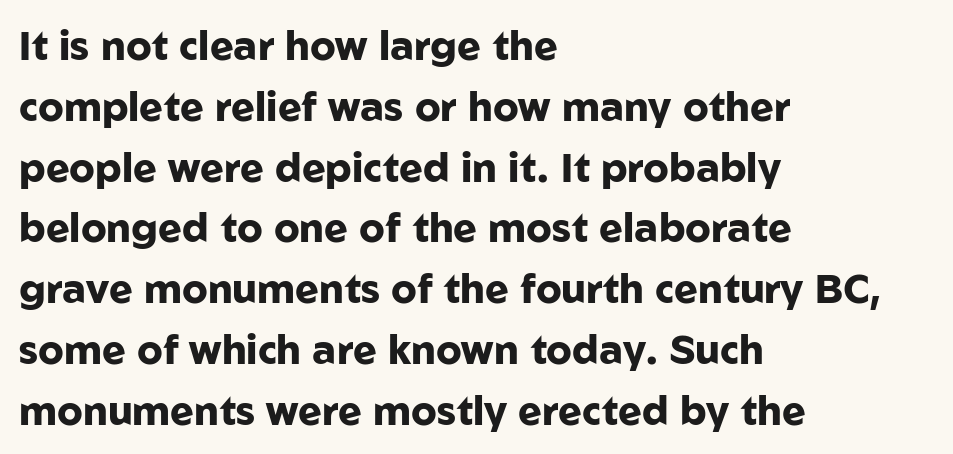
The image shows 40 px heavy sans-serif type, upright; set left-aligned, normal line spacing (1.52x), normal letter spacing, not underlined; low stroke contrast and a medium x-height.
